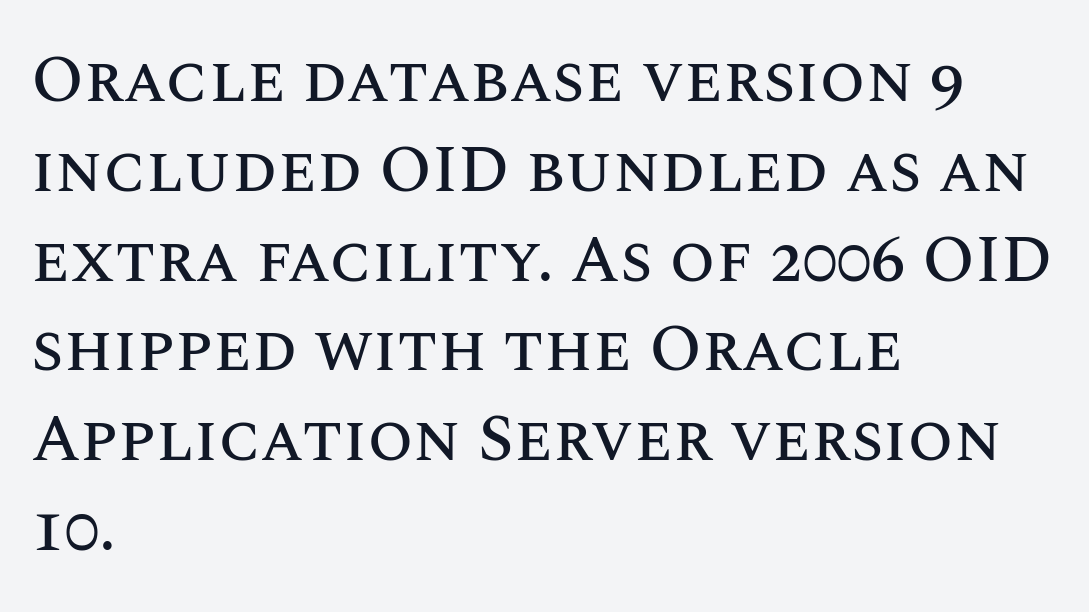
Only glyphs here, with clear space below each row. The block of text has a typical density, with ordinary space between rows. Notice how the passage keeps a crisp vertical edge on the left only. Here the designer chose a conventional face with non-uniform glyph widths.
